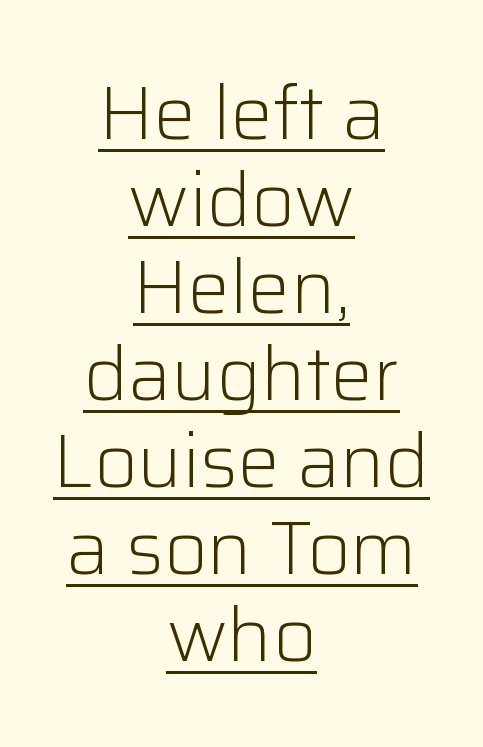
You can tell from the bare stems that sans-serif type was used. Here the glyphs are tracked normally, forming tight word shapes. The specimen reads as upright at a glance. Think of a printed novel: that variable character pitch is what you see here. Stems here are at most as thick as an everyday book face.
